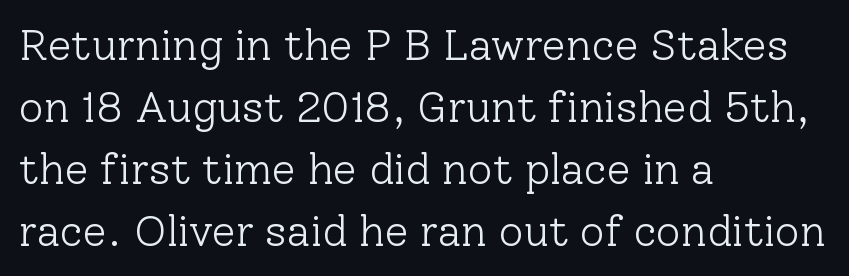
Q: Is the text bold? A: No.
Q: Is the text italic (slanted)? A: No, it is upright.
Q: Is the typeface a serif or a sans-serif typeface? A: Serif.
Q: Is the text underlined? A: No.
Q: How is the paragraph aligned? A: Left-aligned.
Q: Is the spacing between letters normal or unusually wide? A: Normal.
Q: Is the spacing between lines tight, normal or loose? A: Normal.
Q: Width (condensed, normal, or wide)? A: Normal.
Q: Stroke contrast? A: Low.
Q: x-height? A: Medium.
Q: Monospaced? A: No.
